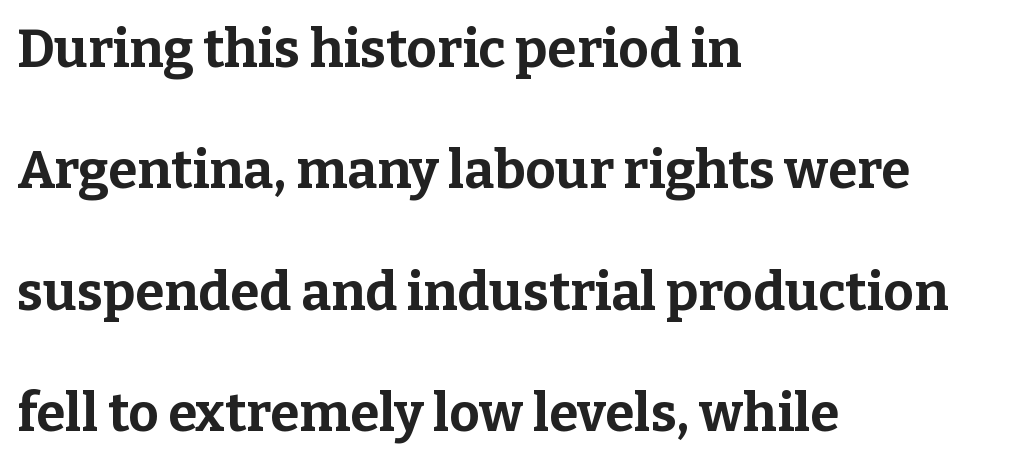
Horizontal alignment here is leftward, the default for most running prose. Type style note: has serifs. Varying glyph widths throughout — classic text-font behaviour. Quick note: interline space is abundant. Compared with an ordinary text face, these strokes are far heavier — a full bold. Check under the words: just untouched page.
